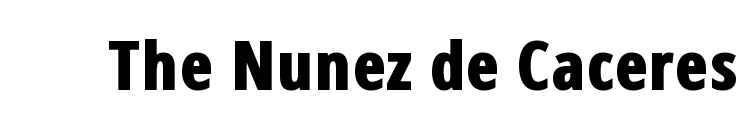
Q: Is the text bold? A: Yes.
Q: Is the text italic (slanted)? A: No, it is upright.
Q: Is the typeface a serif or a sans-serif typeface? A: Sans-serif.
Q: Is the text underlined? A: No.
Q: Is the spacing between letters normal or unusually wide? A: Normal.
Q: Width (condensed, normal, or wide)? A: Condensed.
Q: Stroke contrast? A: Low.
Q: x-height? A: Medium.
Q: Monospaced? A: No.
